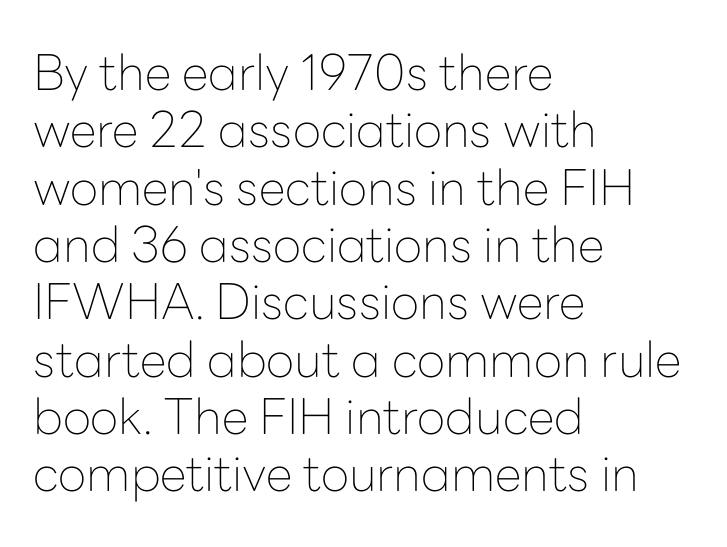
Weight class: somewhere from thin through regular. A clean baseline with only descenders dipping below it. Proportional: the letters do not fall into vertical columns. Tracking value appears to be zero — textbook default spacing. Serif or sans? Sans — the stroke terminals are bare.
